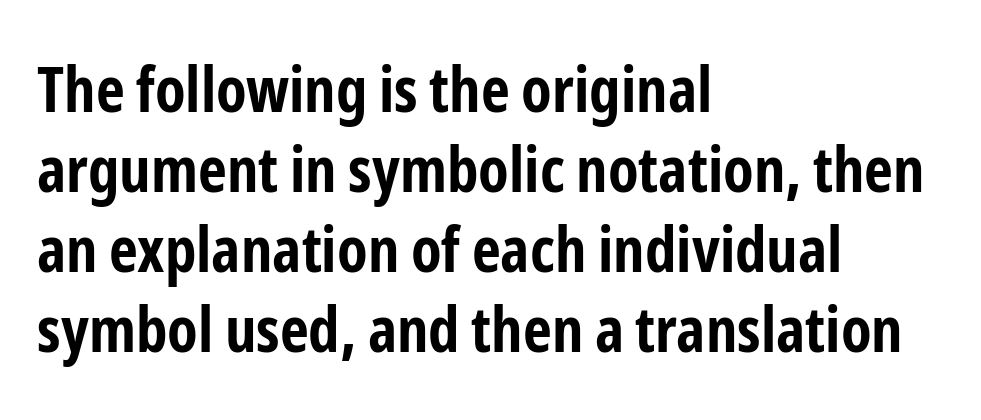
The lettering holds an erect, upright posture throughout. The glyphs in this specimen are sans serif. The passage shown is typed in a proportional face where columns would drift. Its strokes are broad and dark, the hallmark of bold type. Plain, unruled lines of type.
